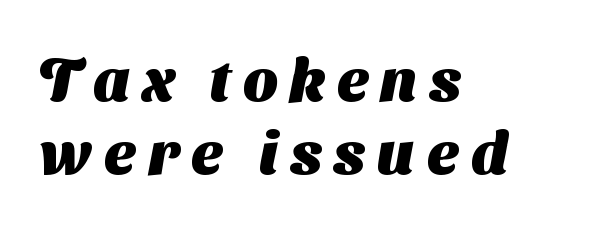
{"serif": "no", "bold": "yes", "weight": "heavy", "width": "normal", "stroke_contrast": "medium", "x_height": "medium", "monospaced": "no", "underline": "no", "align": "left", "line_spacing_ratio": 1.22, "letter_spacing": "wide", "letter_spacing_em": 0.21, "glyph_px": 60}
